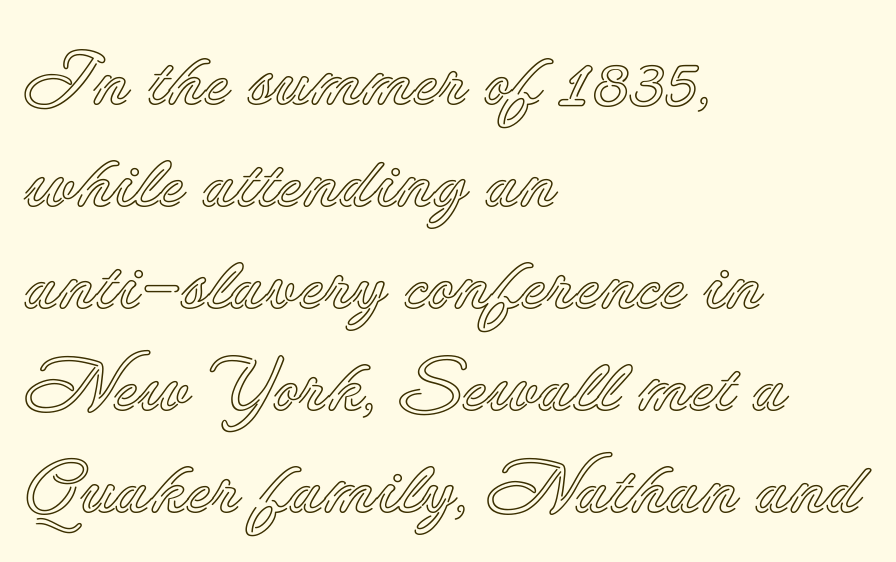
Varying glyph widths throughout — classic text-font behaviour. Nothing unusual about the tracking: characters are spaced as the font intends. No word sits above an underline. The lines are quadded left.
